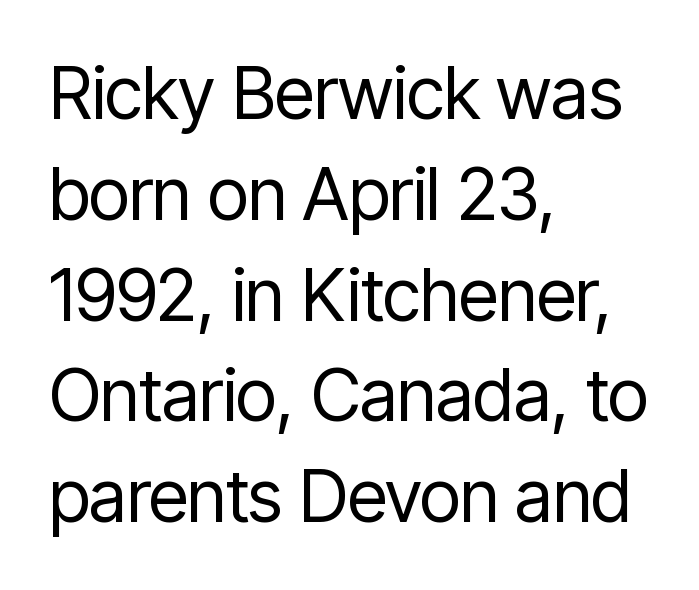
The letters stand straight up with perfectly vertical stems. The passage shown stacks its lines at a standard gap. The face used here is proportionally spaced, like ordinary book or web type. This sample uses a sans-serif face.
